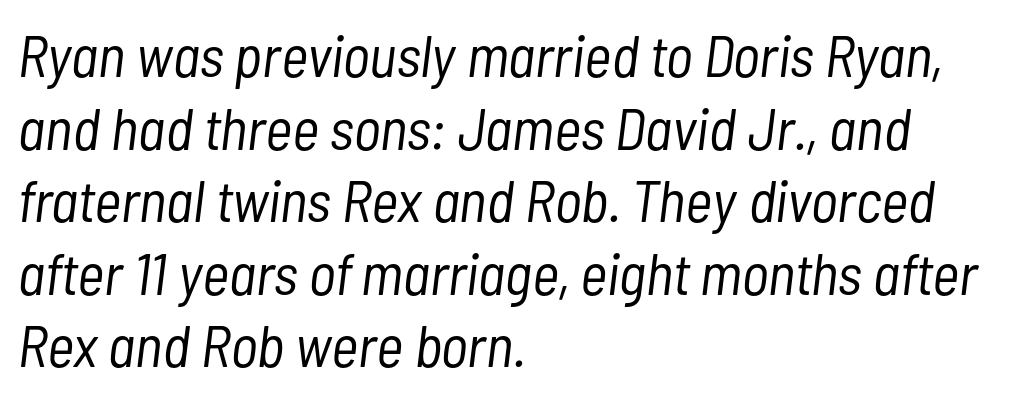
{"italic": "yes", "lean": "right", "slant_degrees": 7, "bold": "no", "weight": "light", "width": "condensed", "stroke_contrast": "low", "x_height": "medium", "monospaced": "no", "underline": "no", "align": "left", "line_spacing_ratio": 1.23, "letter_spacing": "normal", "letter_spacing_em": 0.0, "glyph_px": 59}
